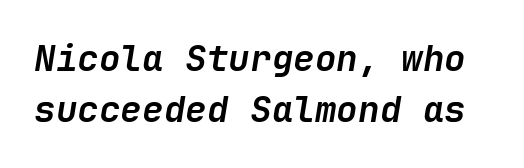
Q: Is the text bold? A: Yes.
Q: Is the text italic (slanted)? A: Yes, it leans right by about 9 degrees.
Q: Is the text underlined? A: No.
Q: Is the spacing between letters normal or unusually wide? A: Normal.
Q: Is the spacing between lines tight, normal or loose? A: Normal.
Q: Width (condensed, normal, or wide)? A: Normal.
Q: Stroke contrast? A: Low.
Q: x-height? A: Medium.
